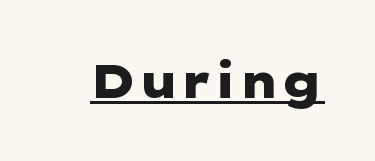
Q: Is the text bold? A: Yes.
Q: Is the text italic (slanted)? A: No, it is upright.
Q: Is the typeface a serif or a sans-serif typeface? A: Sans-serif.
Q: Is the text underlined? A: Yes.
Q: Is the spacing between letters normal or unusually wide? A: Normal.
Q: Width (condensed, normal, or wide)? A: Wide.
Q: Stroke contrast? A: Low.
Q: x-height? A: Medium.
